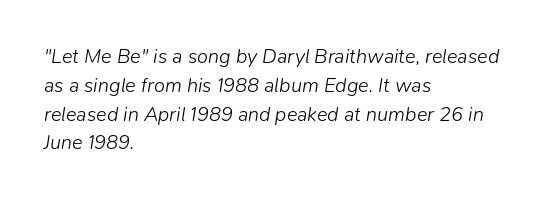
Vertically, the passage feels balanced, rows spaced as you'd expect. The strokes are not fattened; the text isn't bold. The compositor pushed each line to the left boundary. Glyph-to-glyph distance matches everyday printed text.
